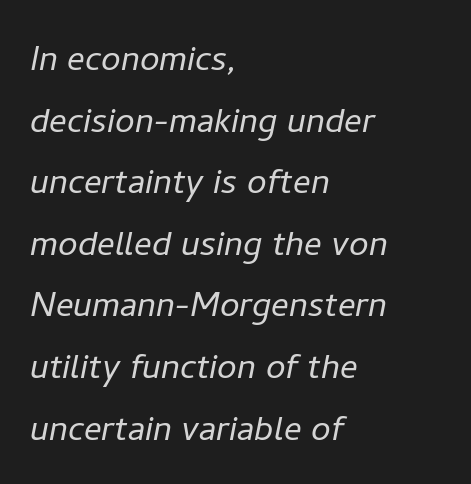
The image shows 44 px light type, italic (leaning right); set left-aligned, normal line spacing (1.4x), normal letter spacing, not underlined; low stroke contrast and a medium x-height.
